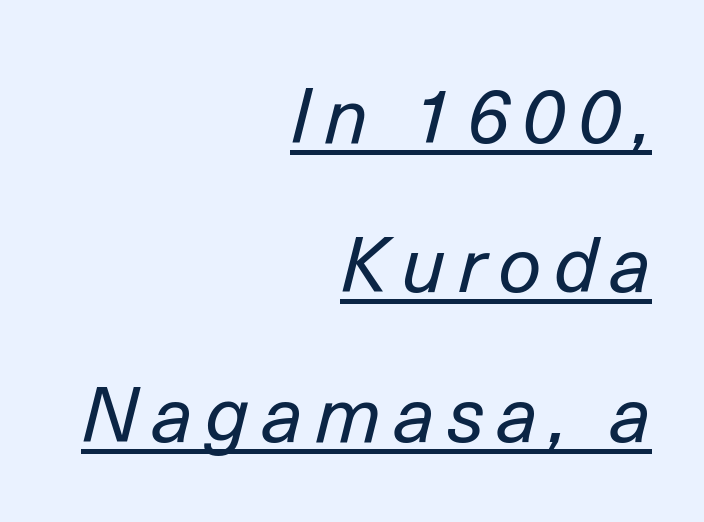
Q: Is the text bold? A: No.
Q: Is the text italic (slanted)? A: Yes, it leans right by about 14 degrees.
Q: Is the text underlined? A: Yes.
Q: How is the paragraph aligned? A: Right-aligned.
Q: Is the spacing between lines tight, normal or loose? A: Loose.
Q: Width (condensed, normal, or wide)? A: Normal.
Q: Stroke contrast? A: Low.
Q: x-height? A: Medium.
Q: Monospaced? A: No.
